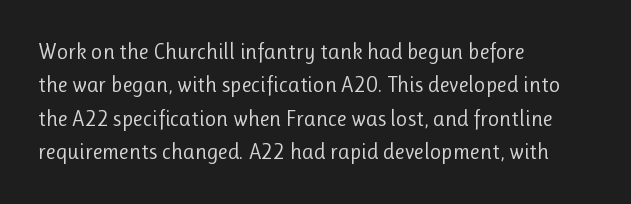
The image shows 22 px text type, upright; set left-aligned, normal line spacing (1.52x), normal letter spacing, not underlined.
